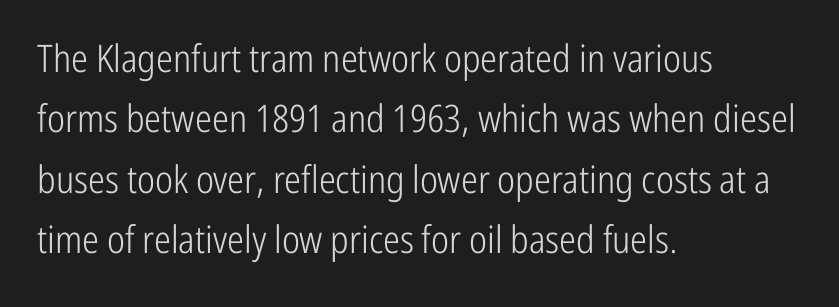
Q: Is the text bold? A: No.
Q: Is the text italic (slanted)? A: No, it is upright.
Q: Is the typeface a serif or a sans-serif typeface? A: Sans-serif.
Q: Is the text underlined? A: No.
Q: How is the paragraph aligned? A: Left-aligned.
Q: Is the spacing between letters normal or unusually wide? A: Normal.
Q: Is the spacing between lines tight, normal or loose? A: Normal.
Q: Width (condensed, normal, or wide)? A: Condensed.
Q: Stroke contrast? A: Low.
Q: x-height? A: Medium.
Q: Monospaced? A: No.
